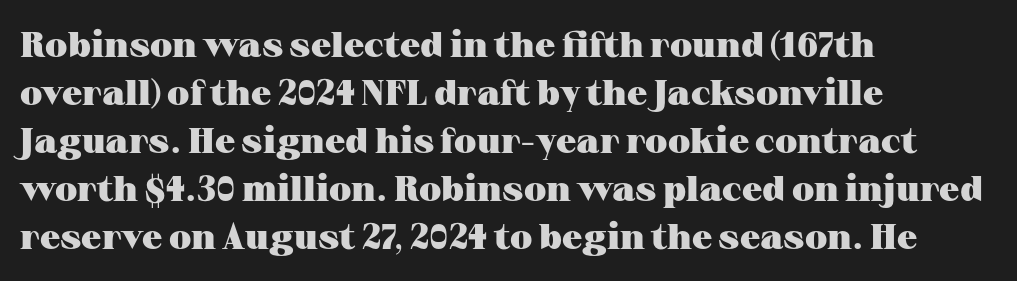
Old-style or modern, the face here clearly has serifs. Rows of type keep a routine distance in the vertical direction. The sample has been set heavy, in full bold. Posture: straight, roman, zero tilt. A typesetter would call this zero additional tracking. Looks like regular typesetting: each glyph gets only the width it needs.
